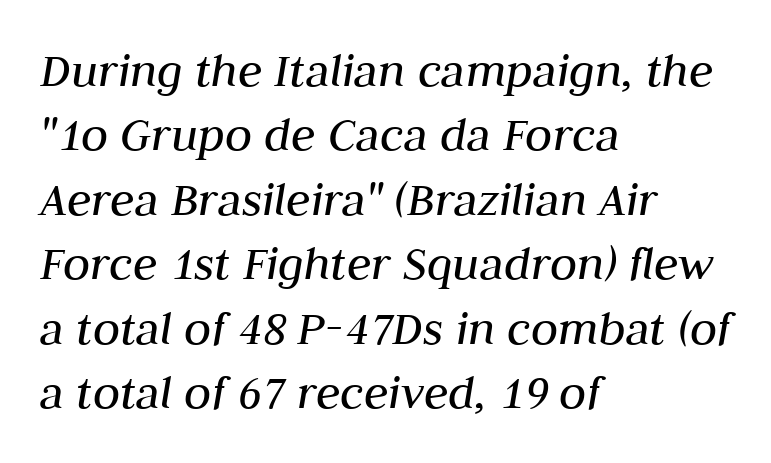
The image shows 50 px regular-weight type, italic (leaning right); set left-aligned, normal line spacing (1.29x), normal letter spacing, not underlined; medium stroke contrast and a medium x-height.
